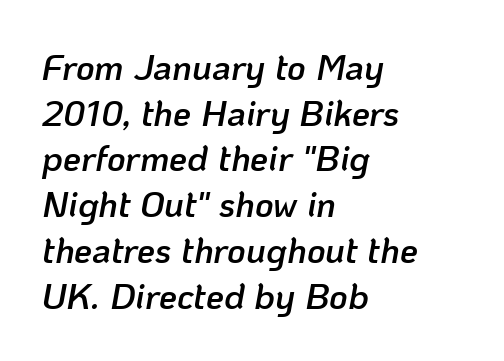
Q: Is the text bold? A: Semi-bold.
Q: Is the text italic (slanted)? A: Yes, it leans right by about 10 degrees.
Q: Is the text underlined? A: No.
Q: How is the paragraph aligned? A: Left-aligned.
Q: Is the spacing between letters normal or unusually wide? A: Normal.
Q: Is the spacing between lines tight, normal or loose? A: Normal.
Q: Width (condensed, normal, or wide)? A: Normal.
Q: Stroke contrast? A: Low.
Q: x-height? A: Medium.
Q: Monospaced? A: No.
